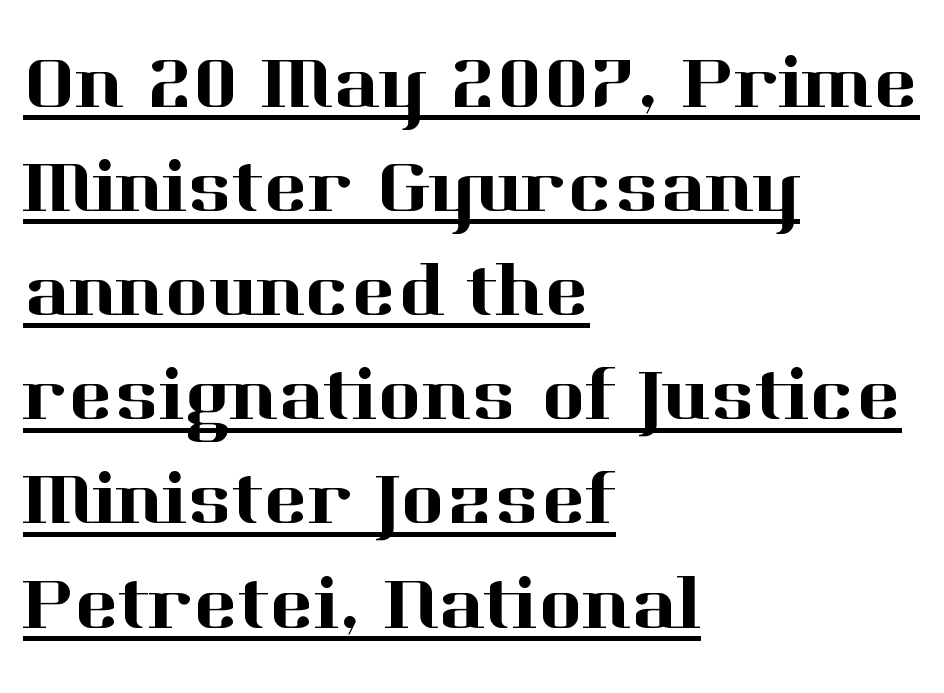
Unlike italic type, these characters show no tilt at all. The text block is weighted toward the left margin, trailing off unevenly rightward. Has an underline been added? It has. Glyph-to-glyph distance matches everyday printed text. The letters advance in unequal steps, a hallmark of proportional type.
